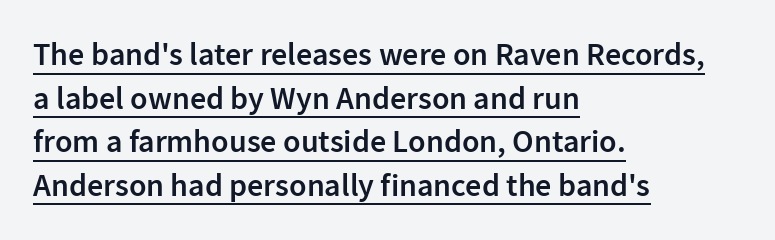
{"serif": "no", "italic": "no", "bold": "semi", "weight": "semibold", "width": "normal", "stroke_contrast": "low", "x_height": "medium", "monospaced": "no", "underline": "yes", "align": "left", "line_spacing": "normal", "line_spacing_ratio": 1.36, "letter_spacing": "normal", "letter_spacing_em": 0.0, "glyph_px": 32}
